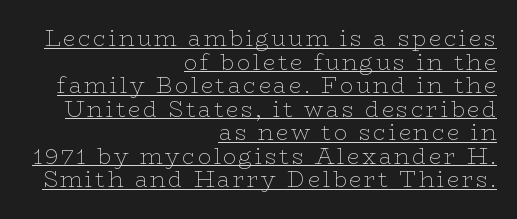
{"italic": "no", "bold": "no", "underline": "yes", "align": "right", "line_spacing": "tight", "line_spacing_ratio": 1.07, "glyph_px": 22}
